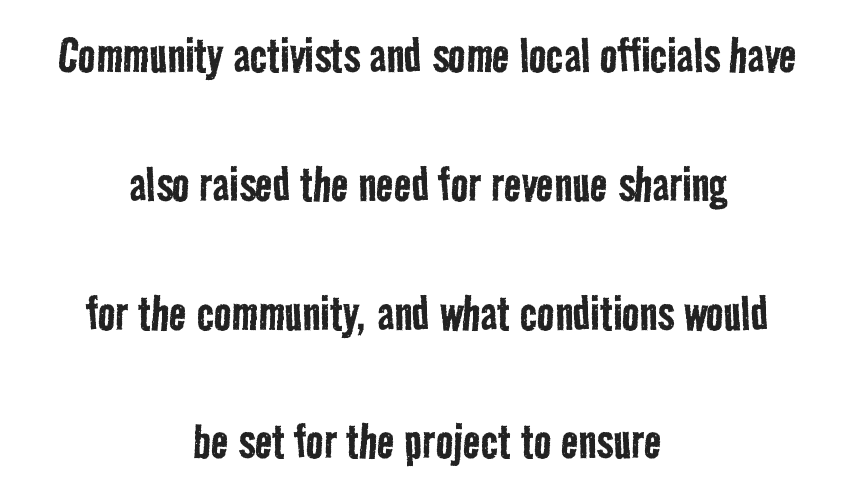
Q: Is the text bold? A: No.
Q: Is the typeface a serif or a sans-serif typeface? A: Sans-serif.
Q: Is the text underlined? A: No.
Q: How is the paragraph aligned? A: Centered.
Q: Is the spacing between letters normal or unusually wide? A: Normal.
Q: Is the spacing between lines tight, normal or loose? A: Loose.
Q: Width (condensed, normal, or wide)? A: Condensed.
Q: Stroke contrast? A: Low.
Q: x-height? A: Medium.
Q: Monospaced? A: No.
